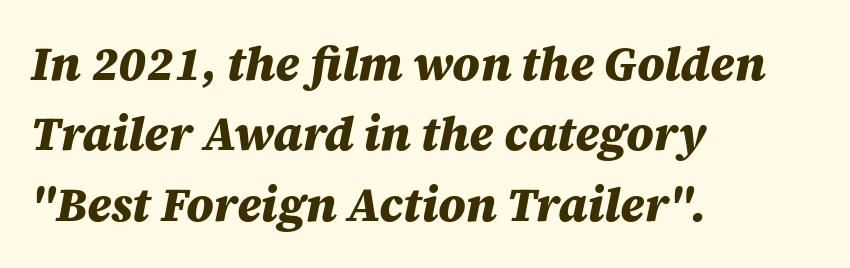
{"italic": "yes", "lean": "right", "slant_degrees": 12, "bold": "yes", "weight": "heavy", "width": "normal", "stroke_contrast": "medium", "x_height": "large", "monospaced": "no", "underline": "no", "align": "left", "line_spacing": "normal", "line_spacing_ratio": 1.5, "letter_spacing": "normal", "letter_spacing_em": 0.0, "glyph_px": 47}
